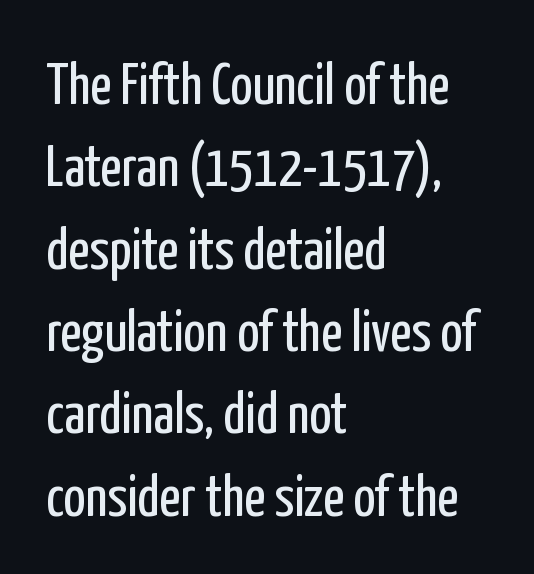
Q: Is the text bold? A: No.
Q: Is the text italic (slanted)? A: No, it is upright.
Q: Is the typeface a serif or a sans-serif typeface? A: Sans-serif.
Q: Is the text underlined? A: No.
Q: How is the paragraph aligned? A: Left-aligned.
Q: Is the spacing between letters normal or unusually wide? A: Normal.
Q: Is the spacing between lines tight, normal or loose? A: Normal.
Q: Width (condensed, normal, or wide)? A: Condensed.
Q: Stroke contrast? A: Low.
Q: x-height? A: Medium.
Q: Monospaced? A: No.
